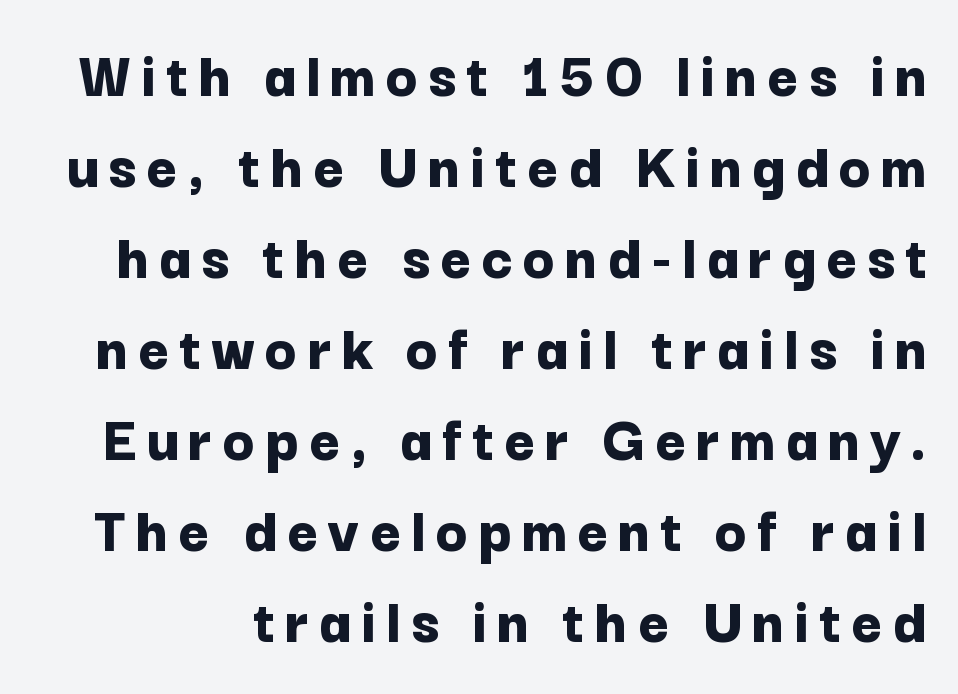
{"serif": "no", "italic": "no", "bold": "yes", "weight": "bold", "width": "normal", "stroke_contrast": "low", "x_height": "medium", "monospaced": "no", "underline": "no", "line_spacing": "normal", "line_spacing_ratio": 1.38, "glyph_px": 66}
